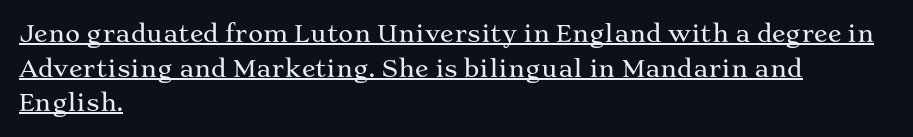
Q: Is the text italic (slanted)? A: No, it is upright.
Q: Is the text underlined? A: Yes.
Q: How is the paragraph aligned? A: Left-aligned.
Q: Is the spacing between letters normal or unusually wide? A: Normal.
Q: Is the spacing between lines tight, normal or loose? A: Normal.
